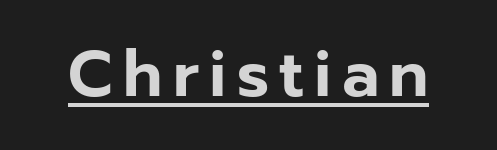
The image shows 64 px sans-serif type, upright; set underlined; low stroke contrast and a medium x-height.
